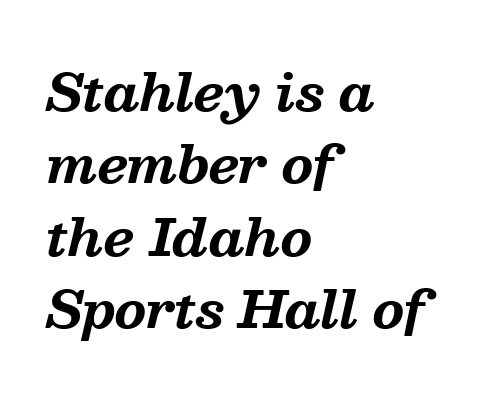
The image shows 51 px bold serif type, italic (leaning right); set left-aligned, normal line spacing (1.42x), normal letter spacing, not underlined; medium stroke contrast and a medium x-height.
